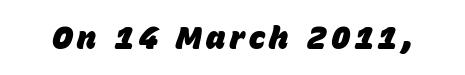
The string is rendered with underlining switched off. The letters advance in unequal steps, a hallmark of proportional type. Summary of weight: heavy, a full bold. The specimen reads as italic at a glance.
